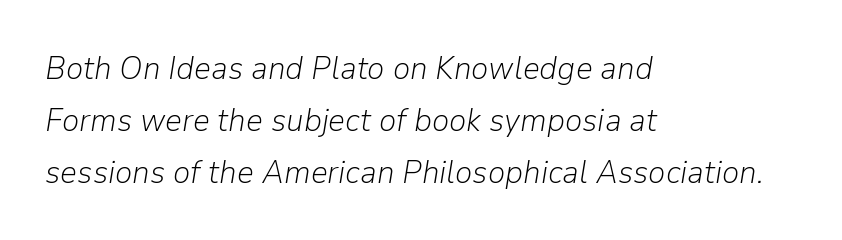
Q: Is the text bold? A: No.
Q: Is the text italic (slanted)? A: Yes, it leans right by about 9 degrees.
Q: Is the text underlined? A: No.
Q: How is the paragraph aligned? A: Left-aligned.
Q: Is the spacing between letters normal or unusually wide? A: Normal.
Q: Is the spacing between lines tight, normal or loose? A: Normal.
Q: Width (condensed, normal, or wide)? A: Normal.
Q: Stroke contrast? A: Low.
Q: x-height? A: Medium.
Q: Monospaced? A: No.
